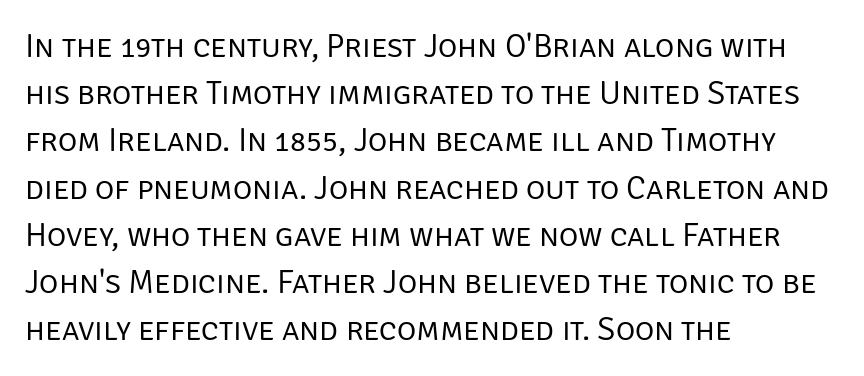
Q: Is the text bold? A: No.
Q: Is the text italic (slanted)? A: No, it is upright.
Q: Is the typeface a serif or a sans-serif typeface? A: Sans-serif.
Q: Is the text underlined? A: No.
Q: How is the paragraph aligned? A: Left-aligned.
Q: Is the spacing between letters normal or unusually wide? A: Normal.
Q: Is the spacing between lines tight, normal or loose? A: Normal.
Q: Width (condensed, normal, or wide)? A: Normal.
Q: Stroke contrast? A: Low.
Q: x-height? A: Large.
Q: Monospaced? A: No.
